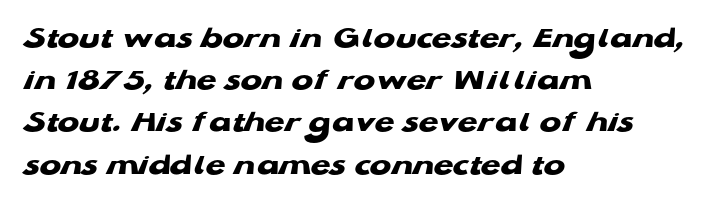
Q: Is the text bold? A: Yes.
Q: Is the typeface a serif or a sans-serif typeface? A: Sans-serif.
Q: Is the text underlined? A: No.
Q: How is the paragraph aligned? A: Left-aligned.
Q: Is the spacing between letters normal or unusually wide? A: Normal.
Q: Is the spacing between lines tight, normal or loose? A: Normal.
Q: Width (condensed, normal, or wide)? A: Wide.
Q: Stroke contrast? A: Low.
Q: x-height? A: Medium.
Q: Monospaced? A: No.
